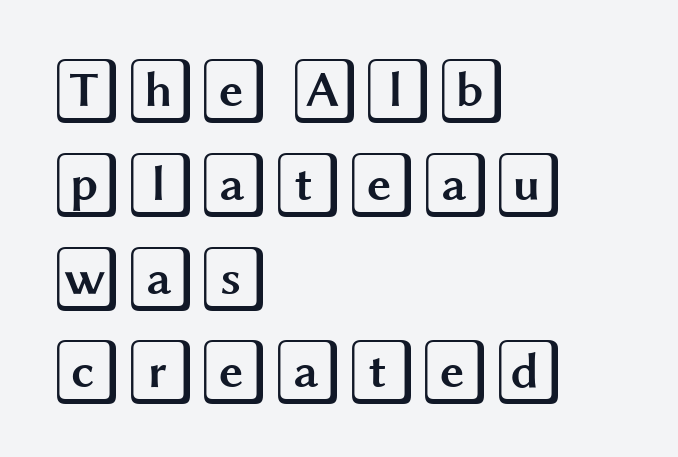
Here the glyphs are tracked normally, forming tight word shapes. Descenders hang freely into open space. Every stem runs plumb, perpendicular to the baseline. Each new line begins a customary step beneath the previous one.
